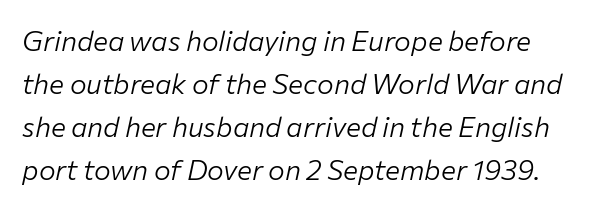
The face used here has a pronounced slope to its letters. This block has exactly the height ordinary leading produces. Nobody touched the tracking dial on this one. Clear beneath every line of the passage. The letters look calm and open, with moderate or lighter stems. The rendering uses natural spacing where letterforms have individual widths.
